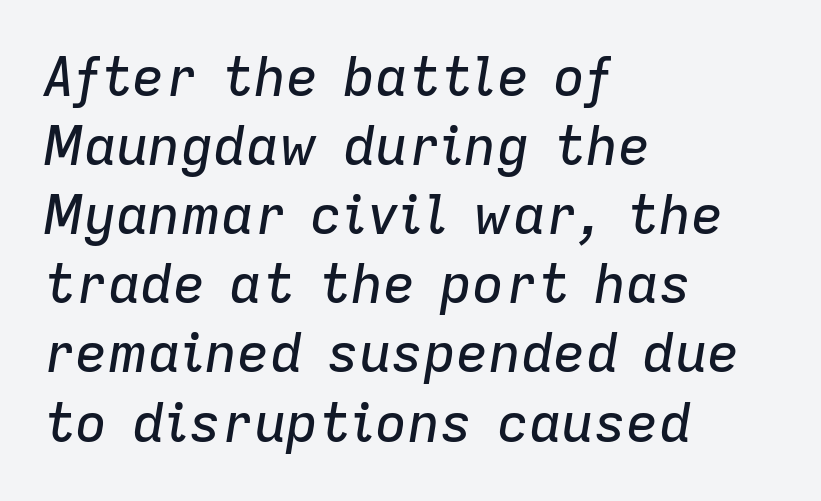
Q: Is the text italic (slanted)? A: Yes, it leans right by about 9 degrees.
Q: Is the text underlined? A: No.
Q: How is the paragraph aligned? A: Left-aligned.
Q: Is the spacing between letters normal or unusually wide? A: Normal.
Q: Is the spacing between lines tight, normal or loose? A: Normal.
Q: Width (condensed, normal, or wide)? A: Normal.
Q: Stroke contrast? A: Low.
Q: x-height? A: Medium.
Q: Monospaced? A: No.
